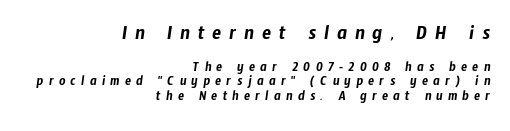
Q: Is the text underlined? A: No.
Q: How is the paragraph aligned? A: Right-aligned.
Q: Is the spacing between letters normal or unusually wide? A: Unusually wide.
Q: Is the spacing between lines tight, normal or loose? A: Tight.
Q: Which block of text is set in a larger size, the first (top) or the second (bottom)? A: The first (top) one.
